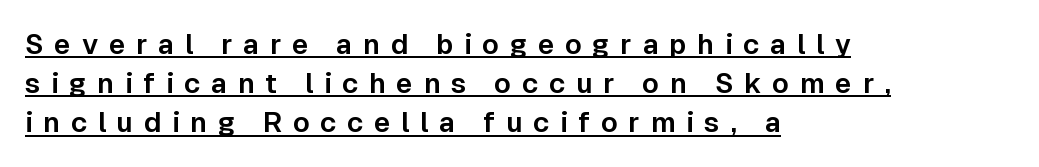
Q: Is the text italic (slanted)? A: No, it is upright.
Q: Is the typeface a serif or a sans-serif typeface? A: Sans-serif.
Q: Is the text underlined? A: Yes.
Q: How is the paragraph aligned? A: Left-aligned.
Q: Is the spacing between letters normal or unusually wide? A: Unusually wide.
Q: Is the spacing between lines tight, normal or loose? A: Normal.
Q: Width (condensed, normal, or wide)? A: Normal.
Q: Stroke contrast? A: Low.
Q: x-height? A: Medium.
Q: Monospaced? A: No.
